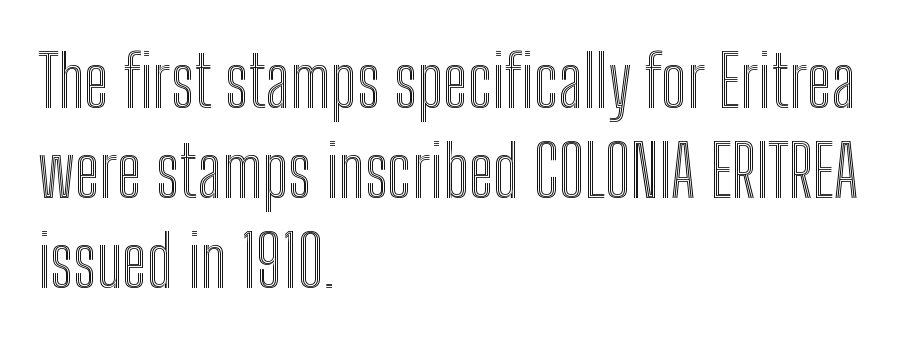
The image shows 71 px condensed type, upright; set left-aligned, normal line spacing (1.27x), normal letter spacing, not underlined; a medium x-height.
